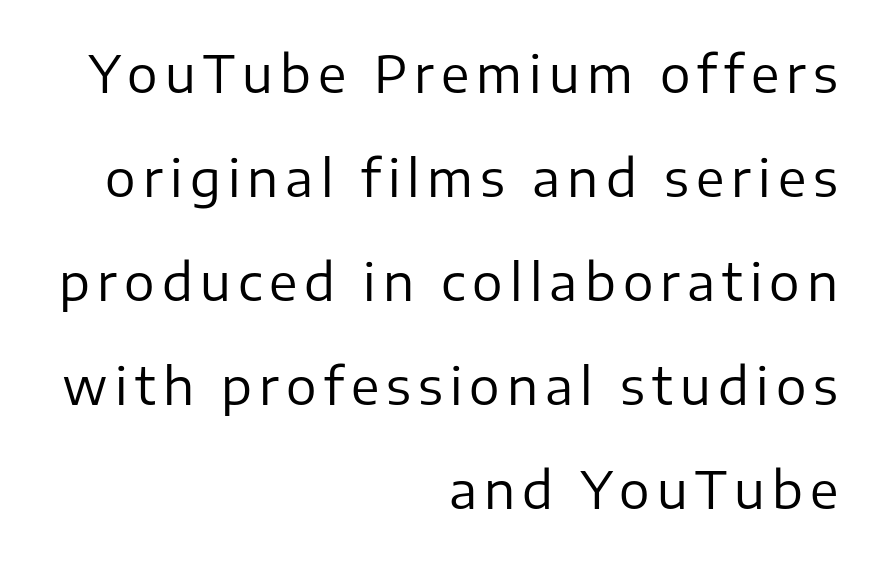
Q: Is the text bold? A: No.
Q: Is the text italic (slanted)? A: No, it is upright.
Q: Is the typeface a serif or a sans-serif typeface? A: Sans-serif.
Q: Is the text underlined? A: No.
Q: How is the paragraph aligned? A: Right-aligned.
Q: Is the spacing between lines tight, normal or loose? A: Loose.
Q: Width (condensed, normal, or wide)? A: Normal.
Q: Stroke contrast? A: Low.
Q: x-height? A: Medium.
Q: Monospaced? A: No.
